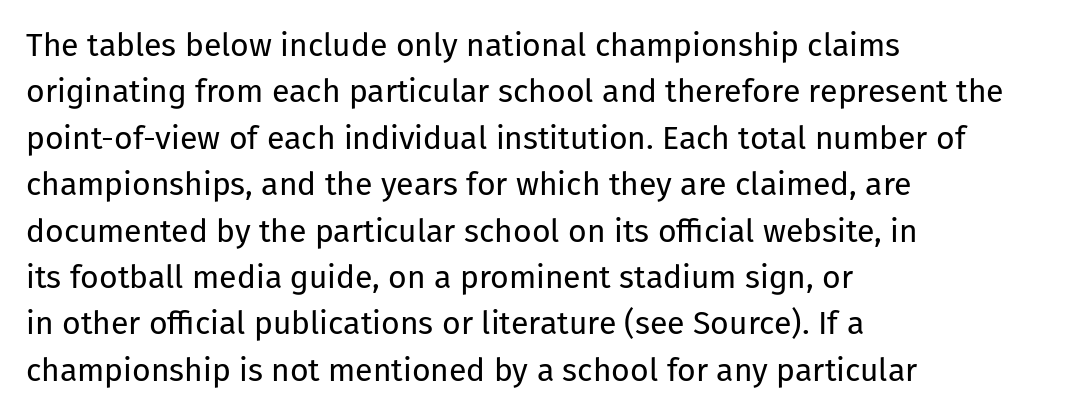
A student would call this left alignment; a typographer would say flush left, rag right. Lines of text with bare space underneath. The strokes are not fattened; the text isn't bold. Does extra space separate the letters? No, they use regular spacing. Does the lettering tilt? It doesn't — this is upright. The vertical gap from one line to the next is medium.
